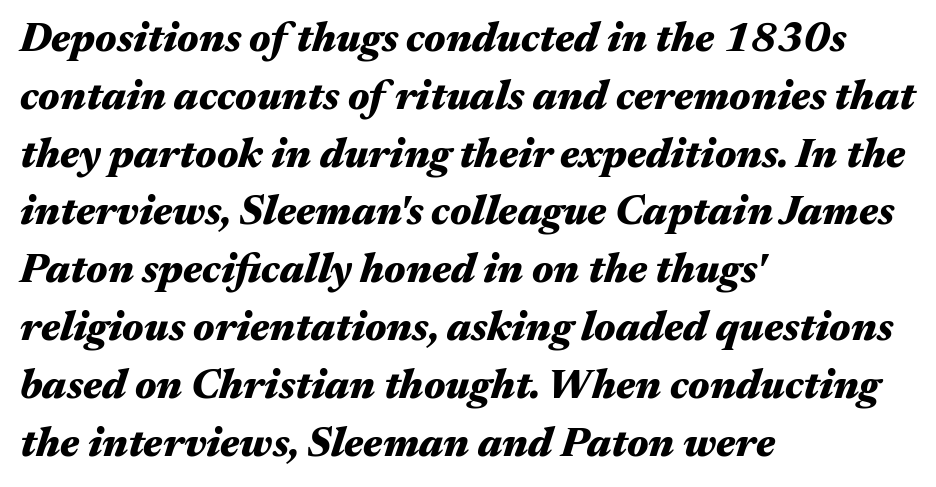
Alignment: flush left. Designer's note — italics engaged. The glyphs have the mass of a bold cut. How are the letters spaced? Ordinarily, with no added tracking. The area under the type is left untouched.
